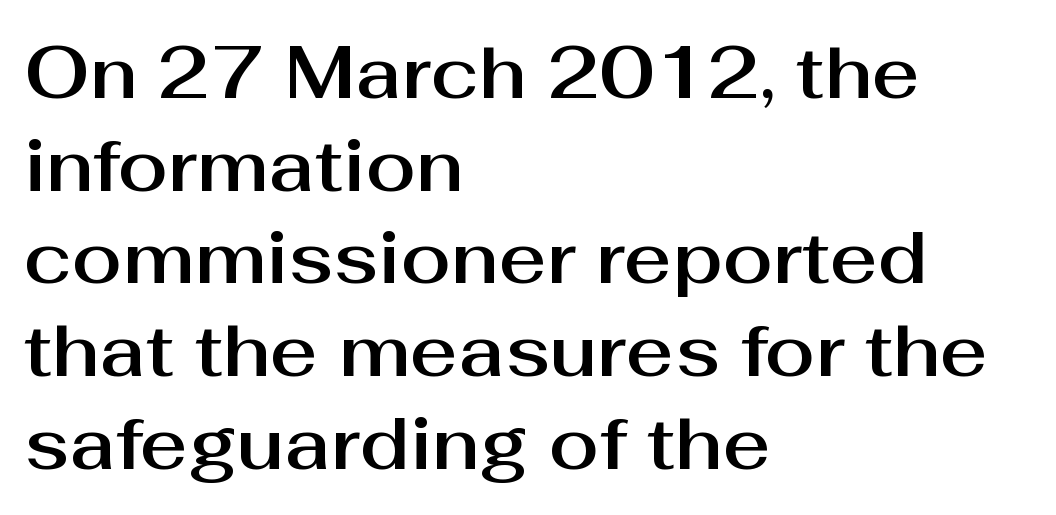
Q: Is the text italic (slanted)? A: No, it is upright.
Q: Is the typeface a serif or a sans-serif typeface? A: Sans-serif.
Q: Is the text underlined? A: No.
Q: How is the paragraph aligned? A: Left-aligned.
Q: Is the spacing between letters normal or unusually wide? A: Normal.
Q: Is the spacing between lines tight, normal or loose? A: Normal.
Q: Width (condensed, normal, or wide)? A: Normal.
Q: Stroke contrast? A: Medium.
Q: x-height? A: Medium.
Q: Monospaced? A: No.
